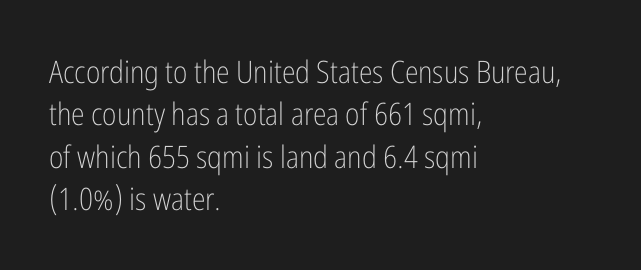
Honestly, there is no underline to notice here at all. Horizontal alignment here is leftward, the default for most running prose. These lines were composed using upright roman letters. This reads as an unemphasized weight, regular at the heaviest. The rendering uses natural spacing where letterforms have individual widths.
